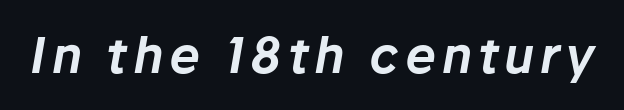
The face used here is proportionally spaced, like ordinary book or web type. Just letters on the line, the space beneath them empty. The specimen reads as italic at a glance.
